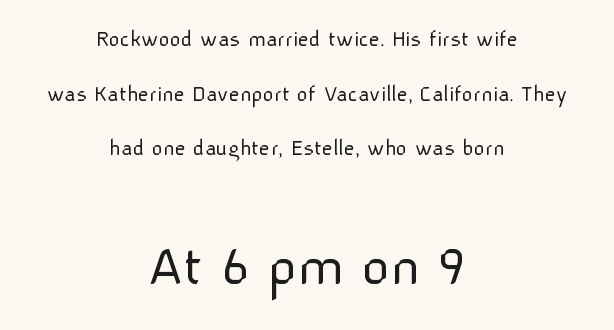
{"serif": "no", "italic": "no", "bold": "no", "weight": "light", "width": "normal", "stroke_contrast": "low", "x_height": "medium", "monospaced": "no", "underline": "no", "align": "center", "line_spacing": "loose", "line_spacing_ratio": 2.28, "letter_spacing": "normal", "letter_spacing_em": 0.0, "larger_block": "second", "size_ratio": 2.54, "glyph_px": 61}
